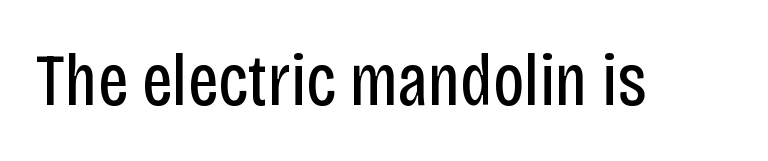
Q: Is the text bold? A: No.
Q: Is the text italic (slanted)? A: No, it is upright.
Q: Is the typeface a serif or a sans-serif typeface? A: Sans-serif.
Q: Is the text underlined? A: No.
Q: Is the spacing between letters normal or unusually wide? A: Normal.
Q: Width (condensed, normal, or wide)? A: Condensed.
Q: Stroke contrast? A: Low.
Q: x-height? A: Large.
Q: Monospaced? A: No.
